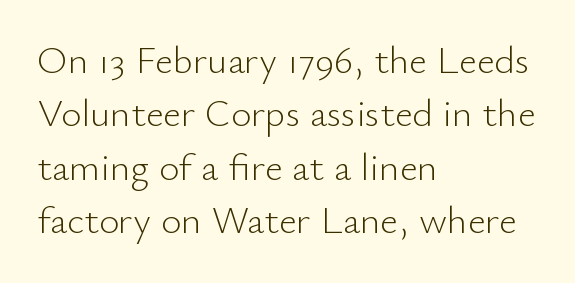
The image shows 39 px light sans-serif type, upright; set left-aligned, normal line spacing (1.37x), normal letter spacing, not underlined; low stroke contrast and a small x-height.
